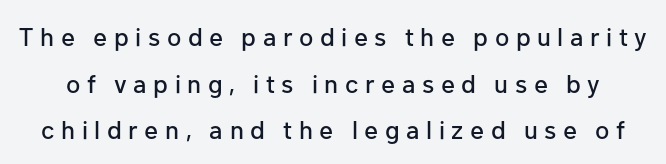
If you drew a line through each stem, it would be perfectly vertical. The words here are not underlined. Substantial extra tracking has been applied to these lines.
